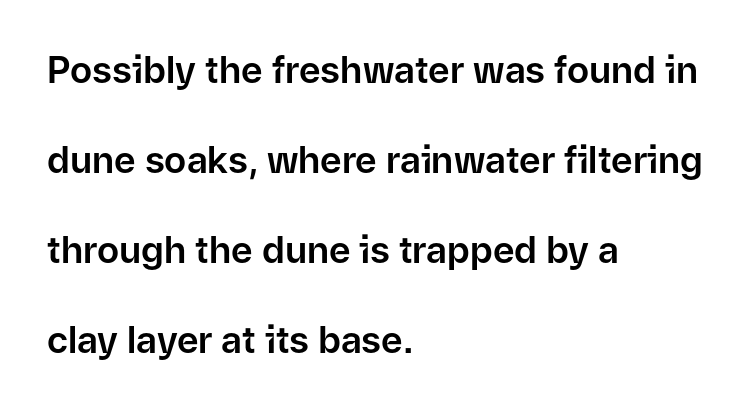
{"serif": "no", "italic": "no", "width": "normal", "stroke_contrast": "low", "x_height": "medium", "monospaced": "no", "underline": "no", "align": "left", "line_spacing": "loose", "line_spacing_ratio": 2.43, "letter_spacing": "normal", "letter_spacing_em": 0.0, "glyph_px": 37}
